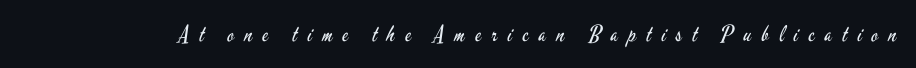
Q: Is the text bold? A: No.
Q: Is the text italic (slanted)? A: Yes.
Q: Is the text underlined? A: No.
Q: Is the spacing between letters normal or unusually wide? A: Unusually wide.
